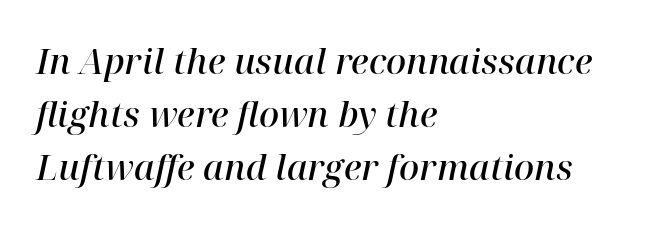
{"serif": "yes", "italic": "yes", "lean": "right", "slant_degrees": 12, "bold": "semi", "weight": "semibold", "width": "normal", "stroke_contrast": "high", "x_height": "medium", "monospaced": "no", "underline": "no", "align": "left", "line_spacing": "normal", "line_spacing_ratio": 1.52, "letter_spacing": "normal", "letter_spacing_em": 0.0, "glyph_px": 35}
